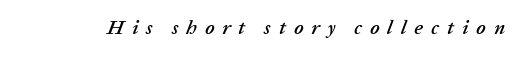
Q: Is the text italic (slanted)? A: Yes, it leans right by about 20 degrees.
Q: Is the text underlined? A: No.
Q: Is the spacing between letters normal or unusually wide? A: Unusually wide.
